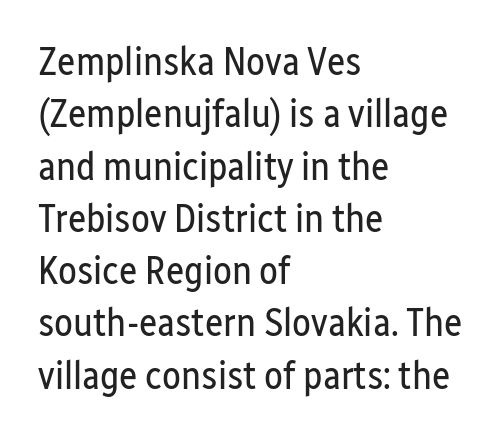
{"serif": "no", "italic": "no", "bold": "no", "weight": "regular", "width": "condensed", "stroke_contrast": "low", "x_height": "medium", "monospaced": "no", "underline": "no", "align": "left", "line_spacing": "normal", "line_spacing_ratio": 1.34, "letter_spacing": "normal", "letter_spacing_em": 0.0, "glyph_px": 39}
